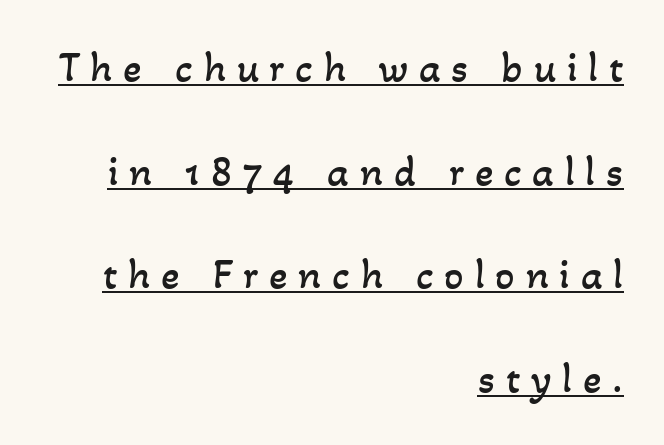
The image shows 43 px regular-weight type; set right-aligned, loose line spacing (2.41x), unusually wide letter spacing (+0.25 em), underlined; low stroke contrast and a small x-height.
